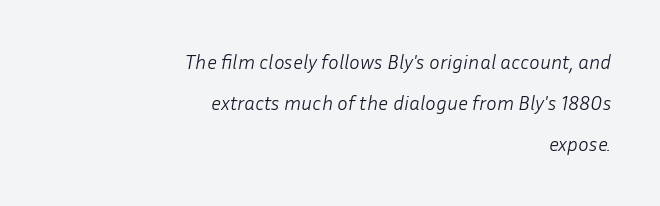
Q: Is the text bold? A: No.
Q: Is the text italic (slanted)? A: Yes, it leans right by about 10 degrees.
Q: Is the text underlined? A: No.
Q: How is the paragraph aligned? A: Right-aligned.
Q: Is the spacing between letters normal or unusually wide? A: Normal.
Q: Is the spacing between lines tight, normal or loose? A: Loose.
